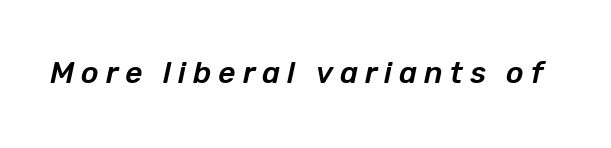
The image shows 30 px text type, italic (leaning right); set unusually wide letter spacing (+0.23 em), not underlined; low stroke contrast and a medium x-height.
